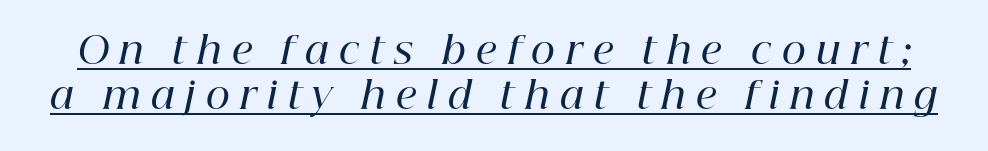
The image shows 37 px semibold serif type, italic (leaning right); set line spacing 1.21x, unusually wide letter spacing (+0.29 em), underlined; high stroke contrast and a medium x-height.
